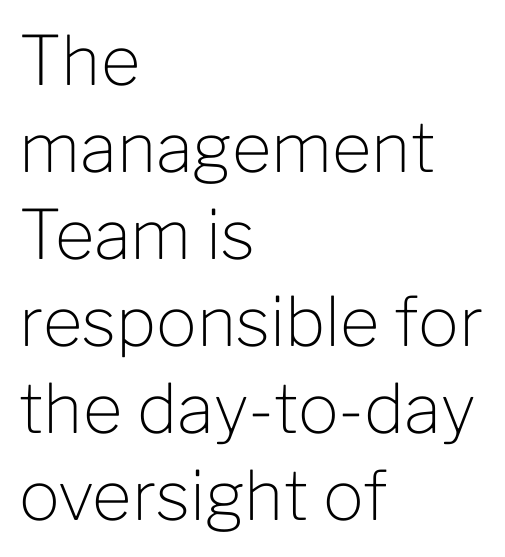
The text block is weighted toward the left margin, trailing off unevenly rightward. The passage shown stacks its lines at a standard gap. No chunkiness to these letters — they're not bold. Check the space under the baseline: it is left empty.
